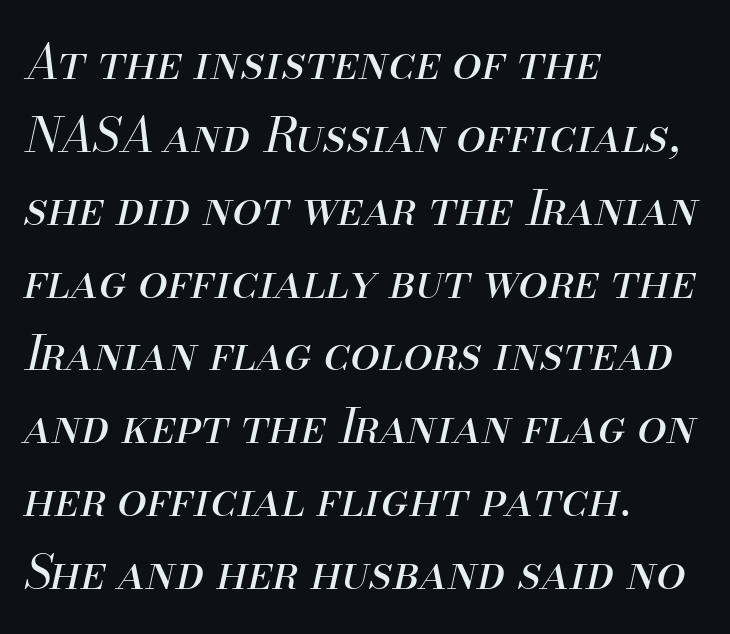
This rendering leaves character spacing at its baseline value. A bare baseline throughout the passage. Every row of glyphs begins at an identical x-position on the left. A typesetter would call this proportional, since set widths differ per character. Interline gaps are of average width in this sample.
